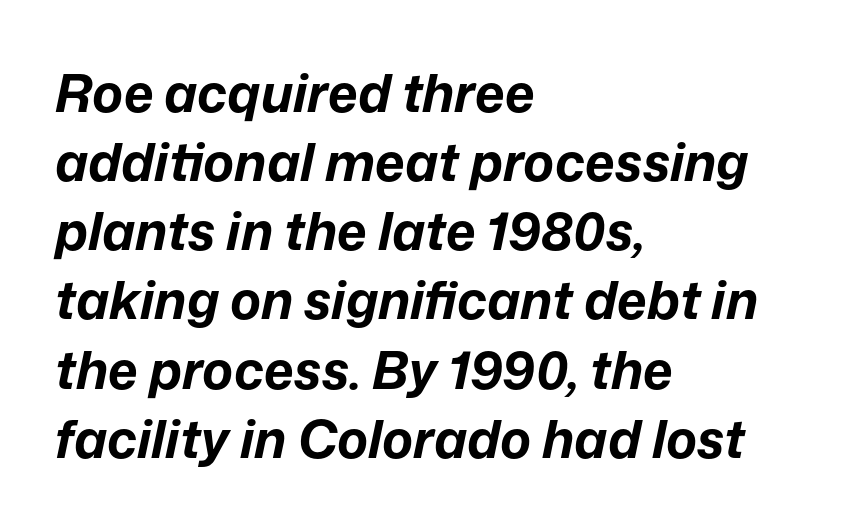
Q: Is the text bold? A: Yes.
Q: Is the text italic (slanted)? A: Yes, it leans right by about 12 degrees.
Q: Is the text underlined? A: No.
Q: How is the paragraph aligned? A: Left-aligned.
Q: Is the spacing between letters normal or unusually wide? A: Normal.
Q: Is the spacing between lines tight, normal or loose? A: Normal.
Q: Width (condensed, normal, or wide)? A: Normal.
Q: Stroke contrast? A: Low.
Q: x-height? A: Medium.
Q: Monospaced? A: No.
